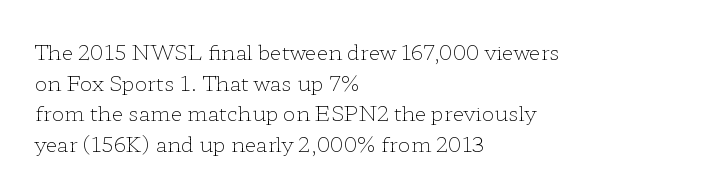
The strip under each line holds only bare page. The lines in this sample share a left origin and differ only in where they stop. The block of text has a typical density, with ordinary space between rows. A typesetter would call this zero additional tracking. Each stroke keeps to a modest, everyday thickness or less. Style check: upright.
